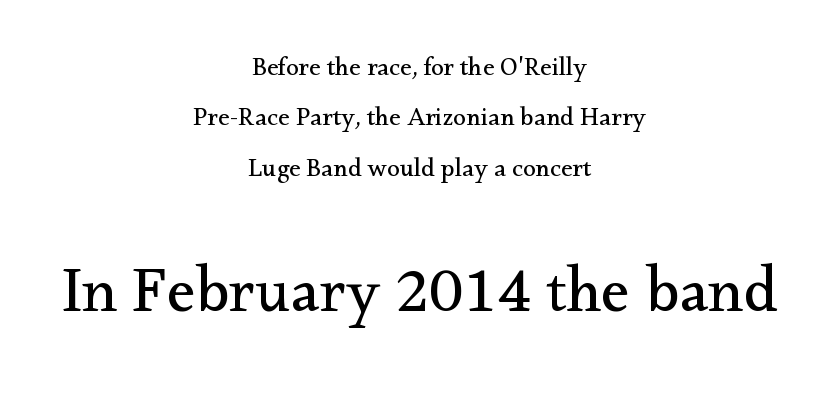
This is not heavy type; no bold has been used. This sample uses plain, unmodified letter spacing. The rendering uses natural spacing where letterforms have individual widths. The baseline area is clear.
